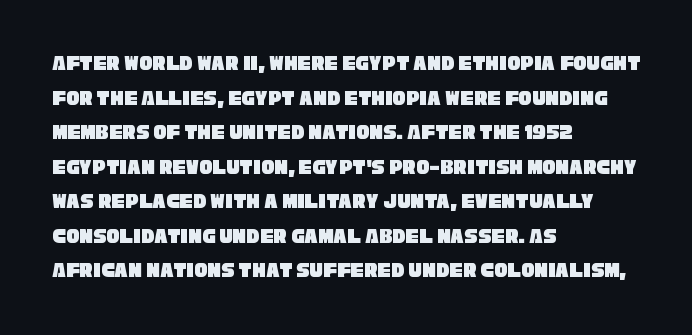
The image shows 22 px text type; set left-aligned, normal line spacing (1.57x), normal letter spacing, not underlined.
